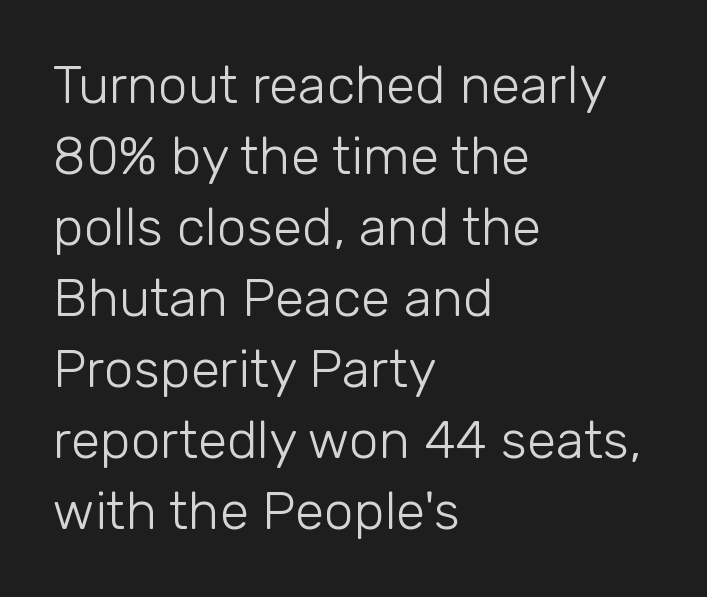
{"serif": "no", "italic": "no", "bold": "no", "weight": "light", "width": "normal", "stroke_contrast": "low", "x_height": "medium", "monospaced": "no", "underline": "no", "align": "left", "line_spacing": "normal", "line_spacing_ratio": 1.34, "letter_spacing": "normal", "letter_spacing_em": 0.0, "glyph_px": 53}
